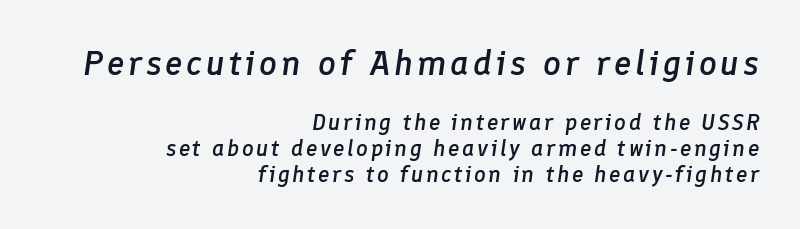
{"italic": "yes", "lean": "right", "slant_degrees": 8, "bold": "semi", "weight": "semibold", "width": "normal", "stroke_contrast": "low", "x_height": "medium", "monospaced": "no", "underline": "no", "align": "right", "line_spacing": "tight", "line_spacing_ratio": 1.12, "larger_block": "first", "size_ratio": 1.52, "glyph_px": 35}
